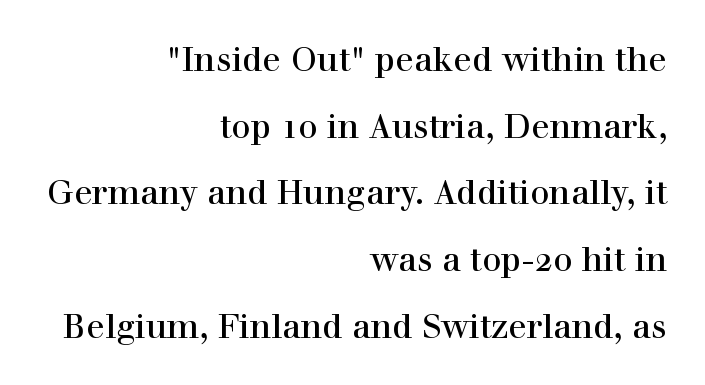
Q: Is the text italic (slanted)? A: No, it is upright.
Q: Is the typeface a serif or a sans-serif typeface? A: Serif.
Q: Is the text underlined? A: No.
Q: How is the paragraph aligned? A: Right-aligned.
Q: Is the spacing between letters normal or unusually wide? A: Normal.
Q: Is the spacing between lines tight, normal or loose? A: Loose.
Q: Width (condensed, normal, or wide)? A: Normal.
Q: x-height? A: Medium.
Q: Monospaced? A: No.
